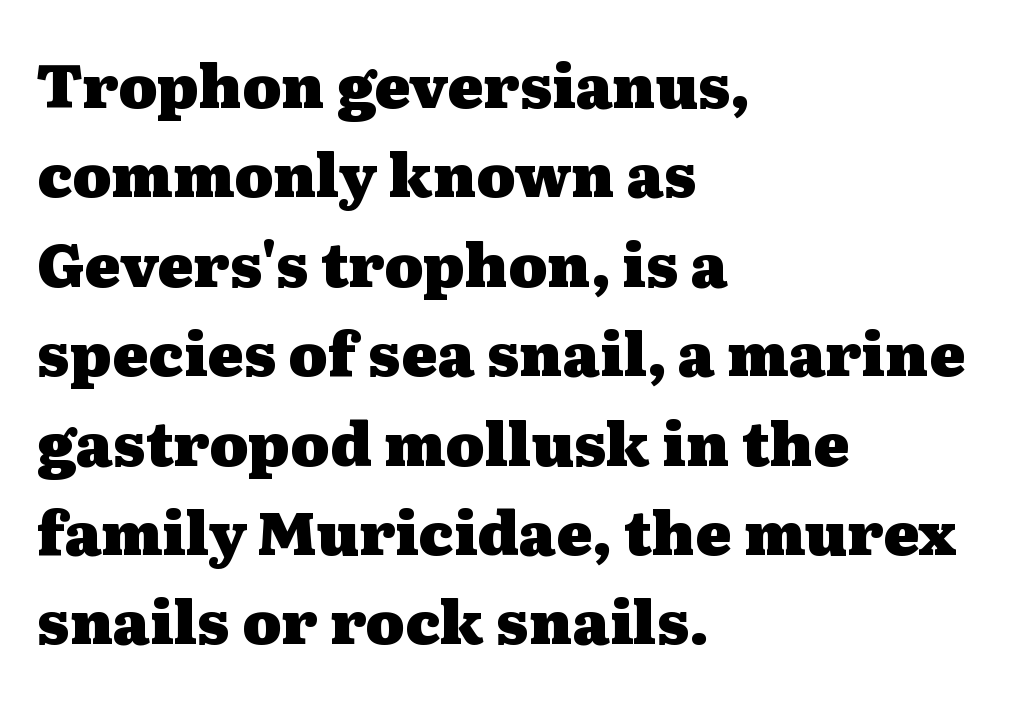
The image shows 60 px heavy, wide serif type, upright; set left-aligned, normal line spacing (1.49x), normal letter spacing, not underlined; medium stroke contrast and a medium x-height.
